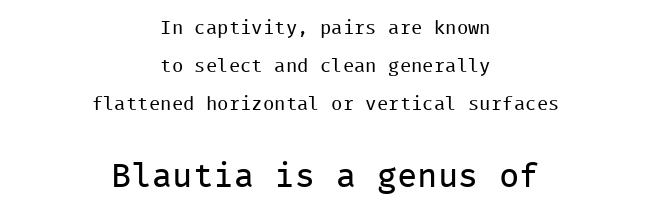
The image shows 34 px regular-weight sans-serif type, upright, monospaced; set centered, loose line spacing (2.0x), normal letter spacing, not underlined; the second (bottom) block is 1.79x larger; low stroke contrast and a medium x-height.
